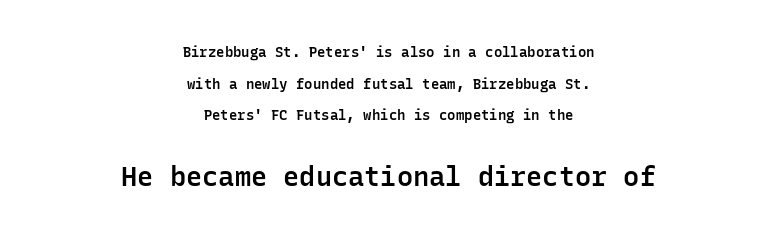
Type size steps up from the first block to the second. A typesetter would mark this as roman, not italic. Quick note: interline space is abundant. The compositor balanced each line on the midline.
